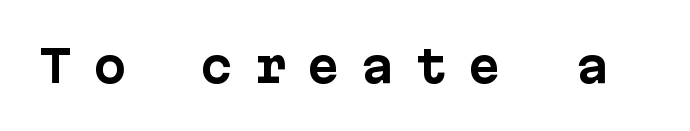
{"serif": "no", "italic": "no", "bold": "yes", "weight": "bold", "width": "normal", "stroke_contrast": "low", "x_height": "medium", "underline": "no", "letter_spacing": "wide", "letter_spacing_em": 0.47, "glyph_px": 44}
